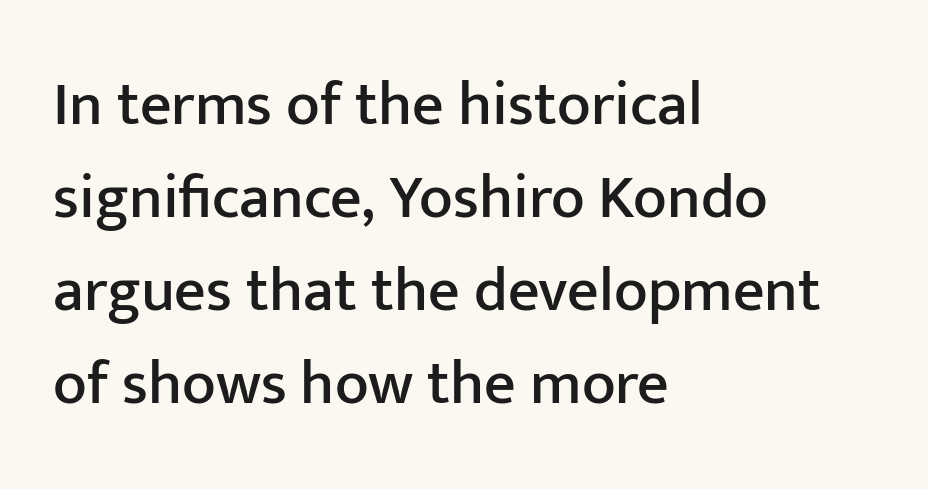
{"serif": "no", "italic": "no", "width": "normal", "stroke_contrast": "low", "x_height": "medium", "monospaced": "no", "underline": "no", "align": "left", "line_spacing": "normal", "line_spacing_ratio": 1.5, "letter_spacing": "normal", "letter_spacing_em": 0.0, "glyph_px": 62}
